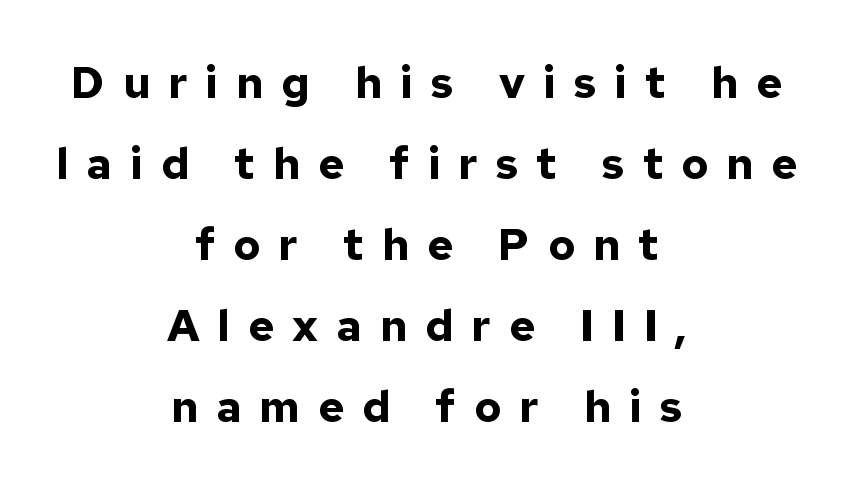
The image shows 44 px bold sans-serif type, upright; set centered, line spacing 1.84x, unusually wide letter spacing (+0.41 em), not underlined; low stroke contrast and a medium x-height.
